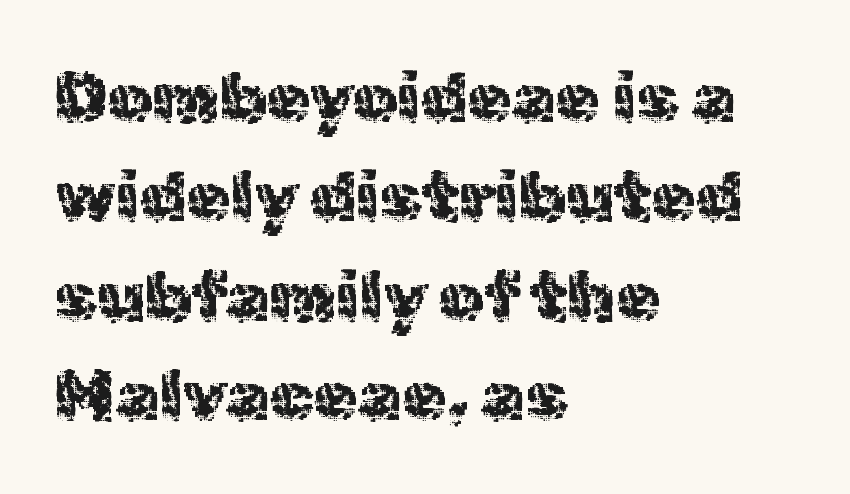
Looks like regular typesetting: each glyph gets only the width it needs. The compositor pushed each line to the left boundary. The typography opts for an upright posture over an oblique one. Students, observe: this is what conventionally led text looks like. Classification — sans serif.
